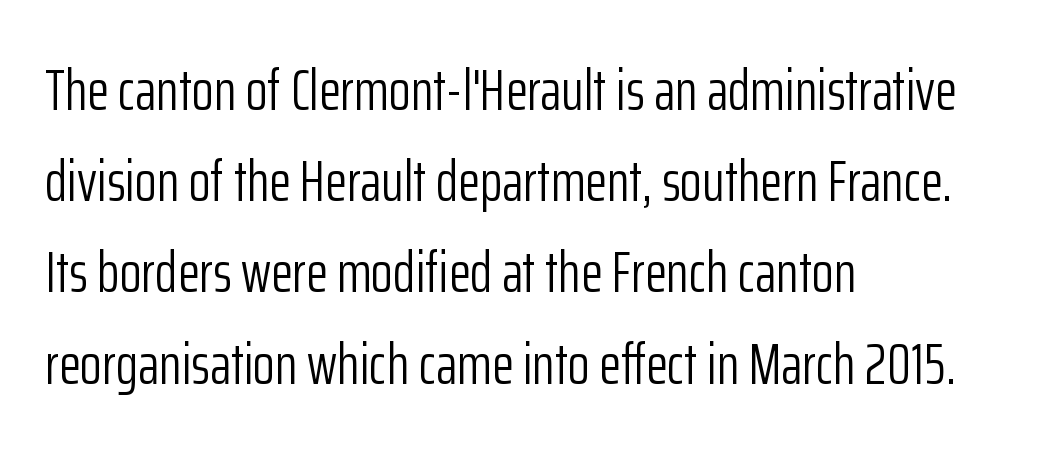
The face used here is proportionally spaced, like ordinary book or web type. The foot of each line stays bare and open. Regular leading. The font family rendered here belongs to the sans-serif group. Do the letters lean? They stand straight.
